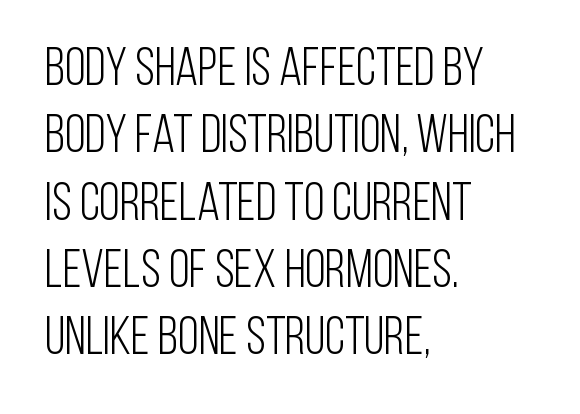
Q: Is the text bold? A: No.
Q: Is the text italic (slanted)? A: No, it is upright.
Q: Is the typeface a serif or a sans-serif typeface? A: Sans-serif.
Q: Is the text underlined? A: No.
Q: How is the paragraph aligned? A: Left-aligned.
Q: Is the spacing between letters normal or unusually wide? A: Normal.
Q: Is the spacing between lines tight, normal or loose? A: Normal.
Q: Width (condensed, normal, or wide)? A: Condensed.
Q: Stroke contrast? A: Low.
Q: x-height? A: Large.
Q: Monospaced? A: No.
